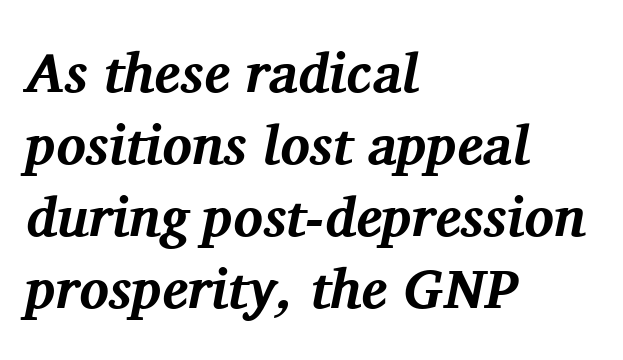
The image shows 55 px bold serif type, italic (leaning right); set left-aligned, normal line spacing (1.31x), normal letter spacing, not underlined; medium stroke contrast and a medium x-height.
